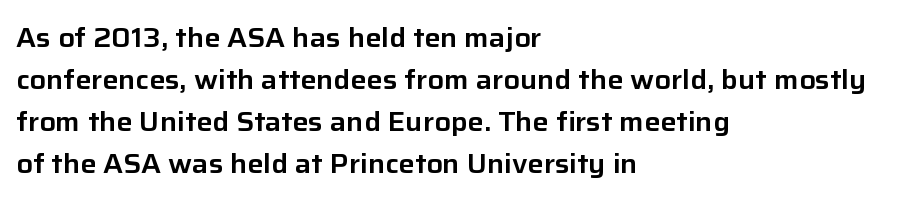
{"italic": "no", "underline": "no", "align": "left", "line_spacing": "normal", "line_spacing_ratio": 1.55, "letter_spacing": "normal", "letter_spacing_em": 0.0, "glyph_px": 27}
